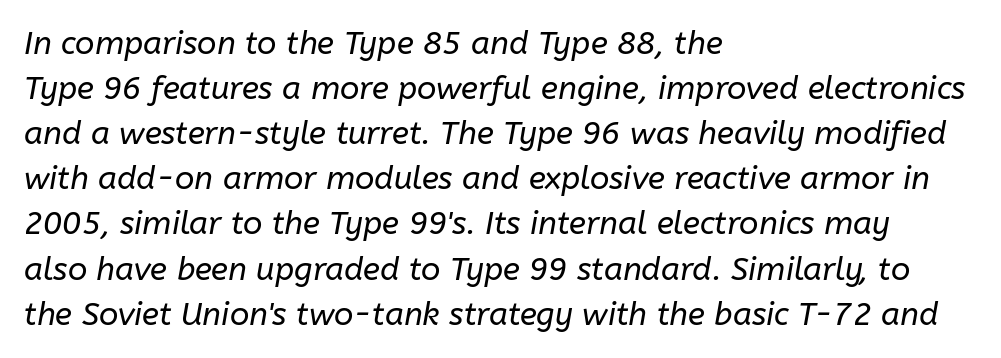
A typesetter would call this zero additional tracking. Nobody drew a line under any word here. The space between consecutive lines is moderate. Note the varied advance widths — an 'i' is clearly narrower than an 'm'. Slant detected: the letters are inclined.
